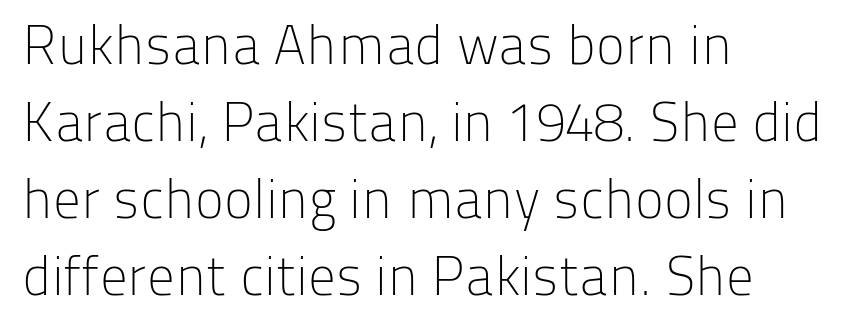
Q: Is the text bold? A: No.
Q: Is the text italic (slanted)? A: No, it is upright.
Q: Is the typeface a serif or a sans-serif typeface? A: Sans-serif.
Q: Is the text underlined? A: No.
Q: How is the paragraph aligned? A: Left-aligned.
Q: Is the spacing between letters normal or unusually wide? A: Normal.
Q: Is the spacing between lines tight, normal or loose? A: Normal.
Q: Width (condensed, normal, or wide)? A: Normal.
Q: Stroke contrast? A: Low.
Q: x-height? A: Medium.
Q: Monospaced? A: No.
